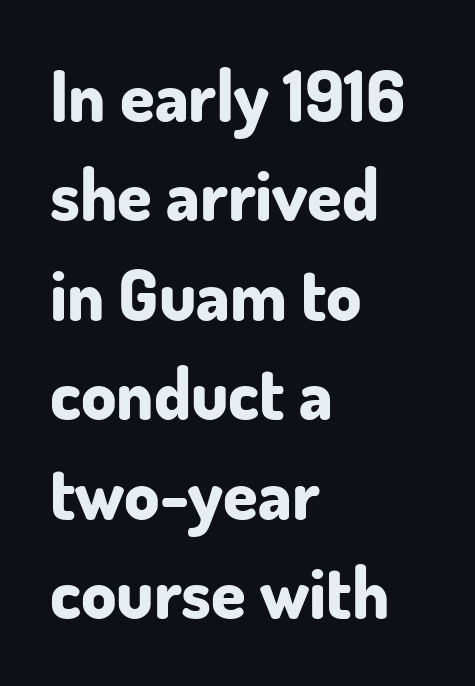
The image shows 70 px bold sans-serif type, upright; set left-aligned, normal line spacing (1.42x), normal letter spacing, not underlined; low stroke contrast and a small x-height.
